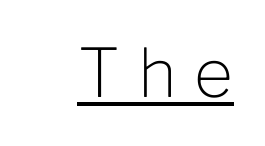
A roman cut, with each character standing at attention. Does extra space separate the letters? Yes, quite a lot of it. Think of a printed novel: that variable character pitch is what you see here. This is underlined copy, the kind a proofreader might mark for attention. This rendering employs a face without finishing strokes, i.e., a sans-serif.
